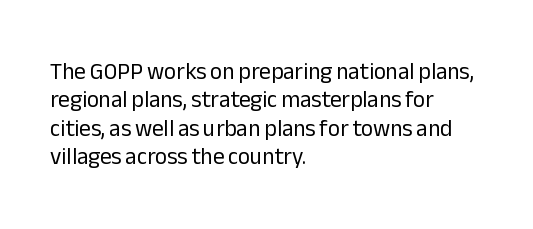
Q: Is the text bold? A: No.
Q: Is the text italic (slanted)? A: No, it is upright.
Q: Is the text underlined? A: No.
Q: How is the paragraph aligned? A: Left-aligned.
Q: Is the spacing between letters normal or unusually wide? A: Normal.
